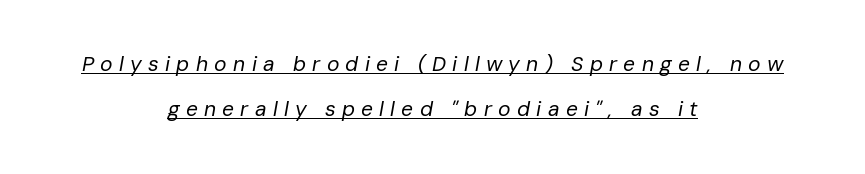
The image shows 21 px text type, italic (leaning right); set centered, loose line spacing (2.16x), unusually wide letter spacing (+0.3 em), underlined.
